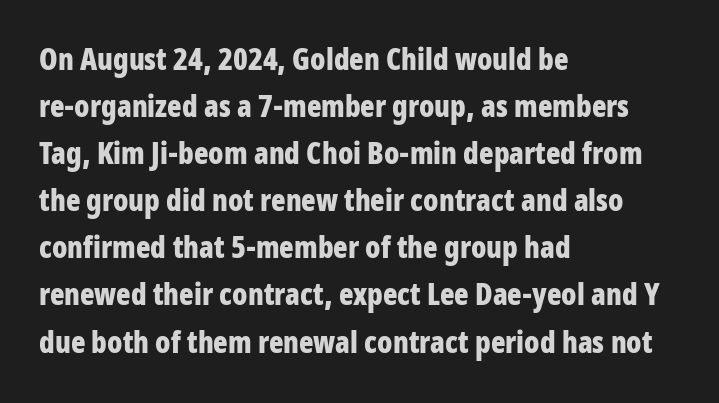
The image shows 30 px bold, condensed sans-serif type, upright; set left-aligned, normal line spacing (1.57x), normal letter spacing, not underlined; low stroke contrast and a large x-height.
